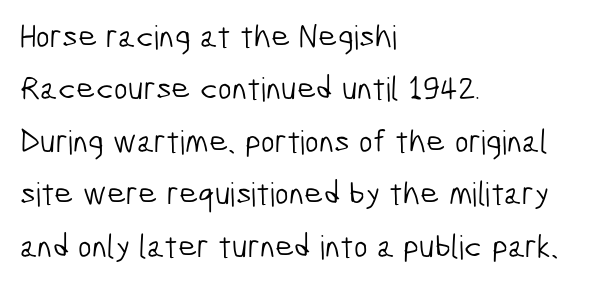
The typeface has the unassuming heft of standard copy or less. A student would call this left alignment; a typographer would say flush left, rag right. If you measured baseline to baseline, you'd find a middling distance. A typesetter would call this zero additional tracking. Note the varied advance widths — an 'i' is clearly narrower than an 'm'.
